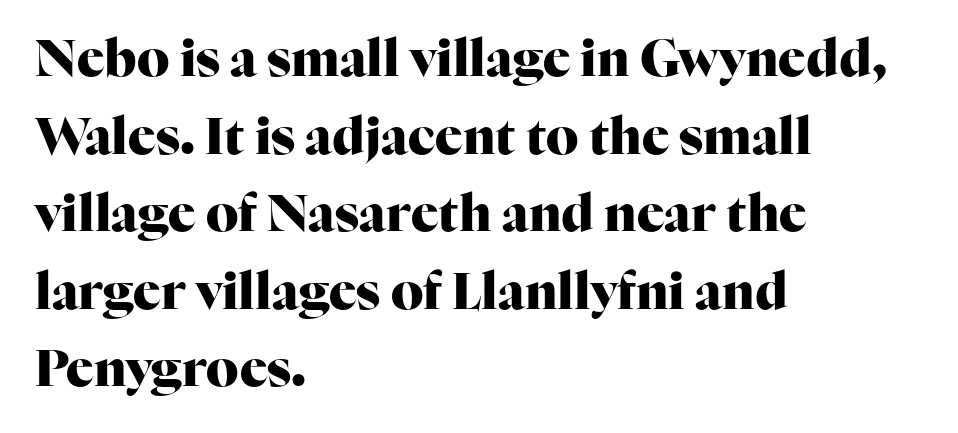
{"serif": "yes", "italic": "no", "bold": "yes", "weight": "heavy", "width": "normal", "stroke_contrast": "high", "x_height": "medium", "monospaced": "no", "underline": "no", "align": "left", "line_spacing": "normal", "line_spacing_ratio": 1.52, "letter_spacing": "normal", "letter_spacing_em": 0.0, "glyph_px": 51}
